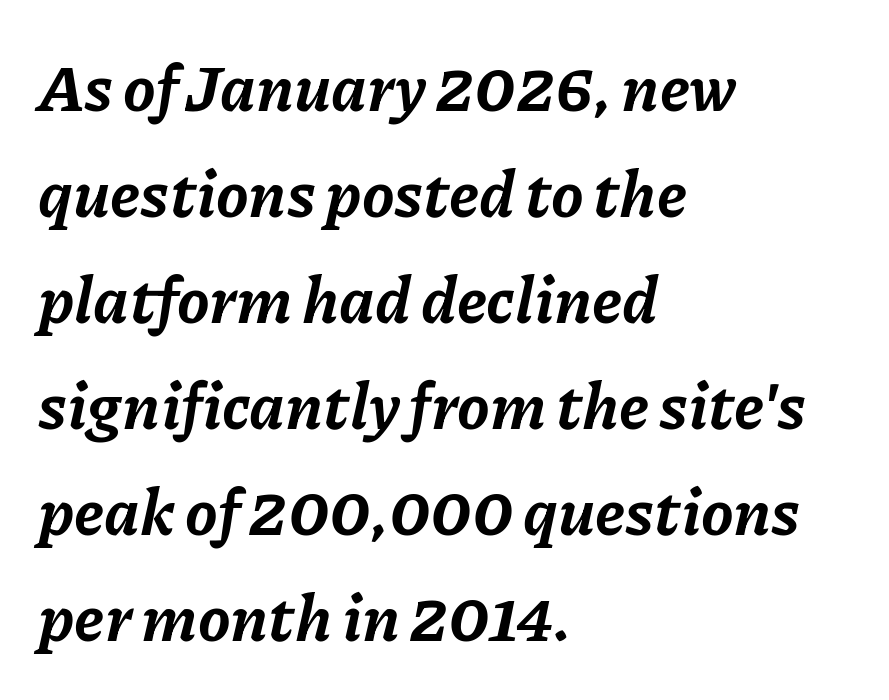
Q: Is the text bold? A: Yes.
Q: Is the text italic (slanted)? A: Yes, it leans right by about 11 degrees.
Q: Is the text underlined? A: No.
Q: How is the paragraph aligned? A: Left-aligned.
Q: Is the spacing between letters normal or unusually wide? A: Normal.
Q: Is the spacing between lines tight, normal or loose? A: Normal.
Q: Width (condensed, normal, or wide)? A: Normal.
Q: Stroke contrast? A: Low.
Q: x-height? A: Medium.
Q: Monospaced? A: No.
